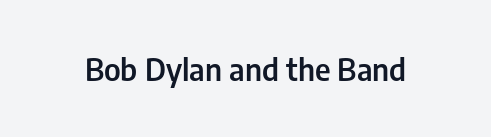
The image shows 31 px semibold, condensed sans-serif type, upright; set normal letter spacing, not underlined; low stroke contrast and a medium x-height.
